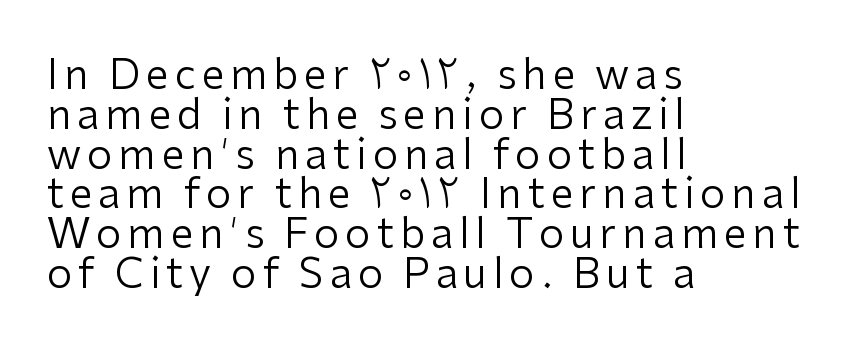
Very little white space separates one row of letters from the next. The gap between lines stays unmarked. The passage shown is not bold in any degree. Character widths vary here, with narrow letters taking less room than wide ones. Font category for this specimen: sans-serif.
